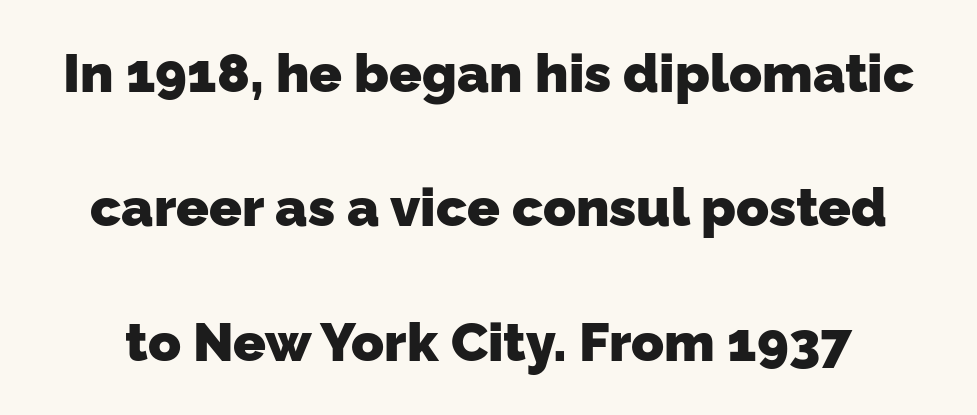
The image shows 54 px heavy sans-serif type; set loose line spacing (2.49x), normal letter spacing, not underlined; low stroke contrast and a medium x-height.
